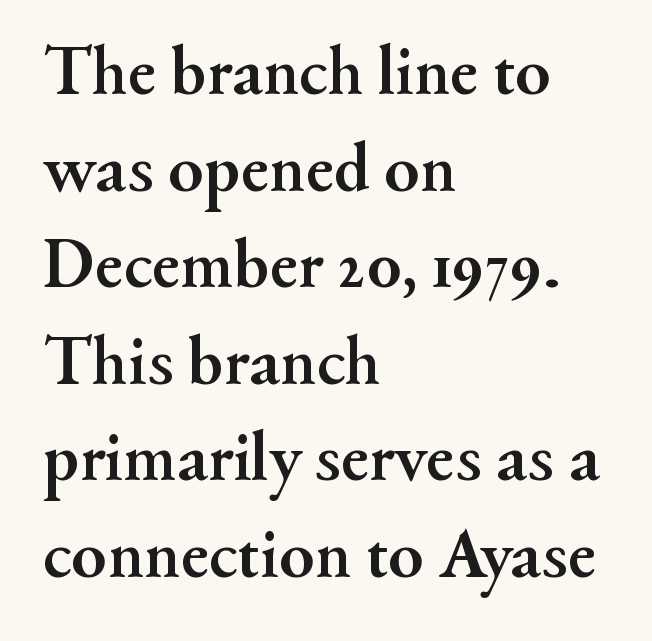
The image shows 71 px semibold serif type, upright; set left-aligned, normal line spacing (1.36x), normal letter spacing, not underlined; medium stroke contrast and a small x-height.
